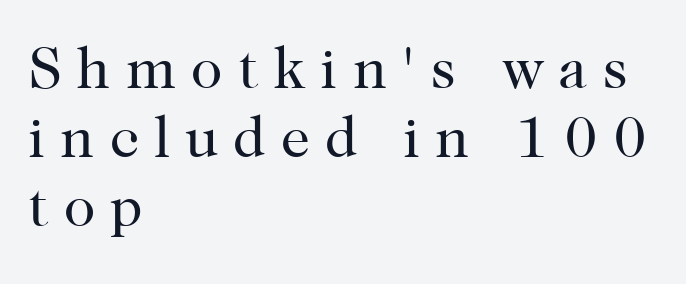
Classification — serif. If you drew a line through each stem, it would be perfectly vertical. The foot of each line stays bare and open. Note the varied advance widths — an 'i' is clearly narrower than an 'm'.
